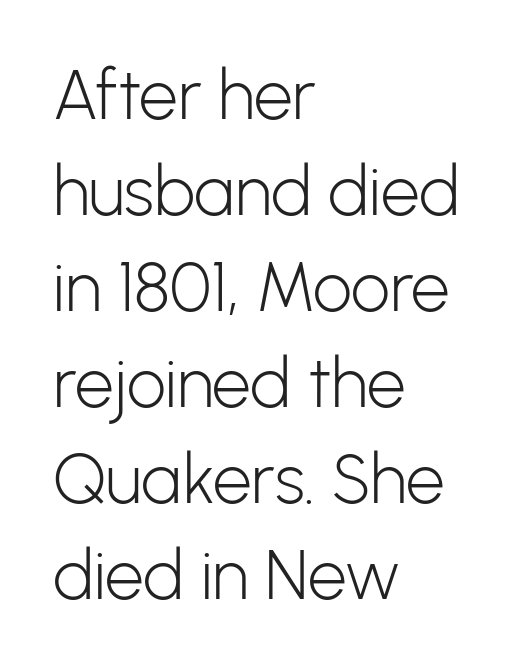
Q: Is the text bold? A: No.
Q: Is the text italic (slanted)? A: No, it is upright.
Q: Is the typeface a serif or a sans-serif typeface? A: Sans-serif.
Q: Is the text underlined? A: No.
Q: How is the paragraph aligned? A: Left-aligned.
Q: Is the spacing between letters normal or unusually wide? A: Normal.
Q: Is the spacing between lines tight, normal or loose? A: Normal.
Q: Width (condensed, normal, or wide)? A: Normal.
Q: Stroke contrast? A: Low.
Q: x-height? A: Medium.
Q: Monospaced? A: No.
